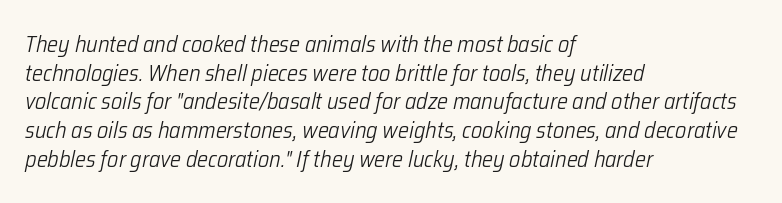
The image shows 23 px text type, italic (leaning right); set left-aligned, normal line spacing (1.25x), normal letter spacing, not underlined.
